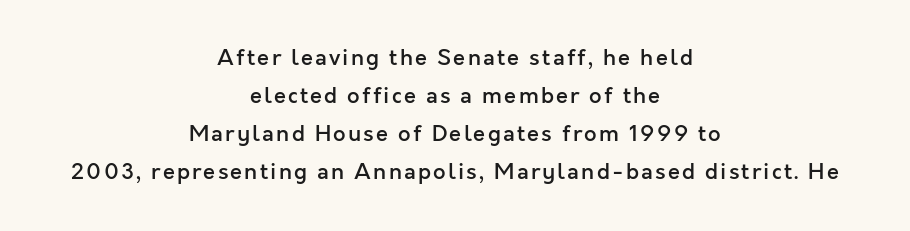
Q: Is the text bold? A: Semi-bold.
Q: Is the text italic (slanted)? A: No, it is upright.
Q: Is the text underlined? A: No.
Q: How is the paragraph aligned? A: Centered.
